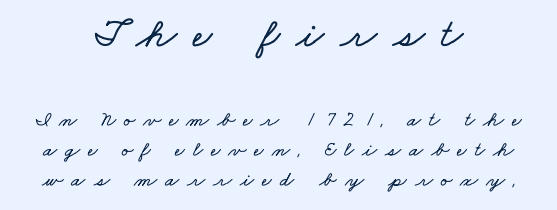
Q: Is the text underlined? A: No.
Q: How is the paragraph aligned? A: Centered.
Q: Is the spacing between letters normal or unusually wide? A: Unusually wide.
Q: Is the spacing between lines tight, normal or loose? A: Normal.
Q: Which block of text is set in a larger size, the first (top) or the second (bottom)? A: The first (top) one.
Q: Width (condensed, normal, or wide)? A: Wide.
Q: Stroke contrast? A: Low.
Q: x-height? A: Small.
Q: Monospaced? A: No.
